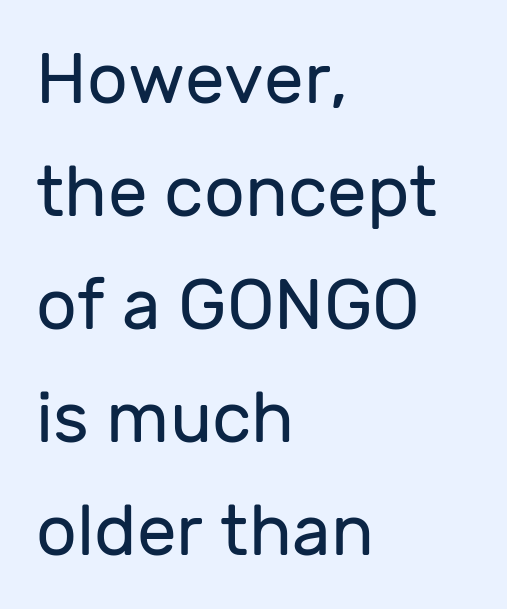
Q: Is the text bold? A: No.
Q: Is the text italic (slanted)? A: No, it is upright.
Q: Is the typeface a serif or a sans-serif typeface? A: Sans-serif.
Q: Is the text underlined? A: No.
Q: How is the paragraph aligned? A: Left-aligned.
Q: Is the spacing between letters normal or unusually wide? A: Normal.
Q: Is the spacing between lines tight, normal or loose? A: Normal.
Q: Width (condensed, normal, or wide)? A: Normal.
Q: Stroke contrast? A: Low.
Q: x-height? A: Medium.
Q: Monospaced? A: No.
